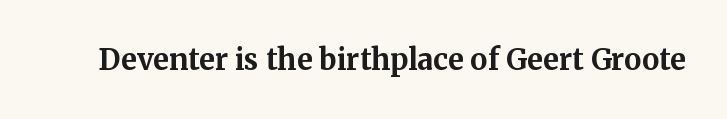
The image shows 29 px bold serif type, upright; set normal letter spacing, not underlined; medium stroke contrast and a medium x-height.
